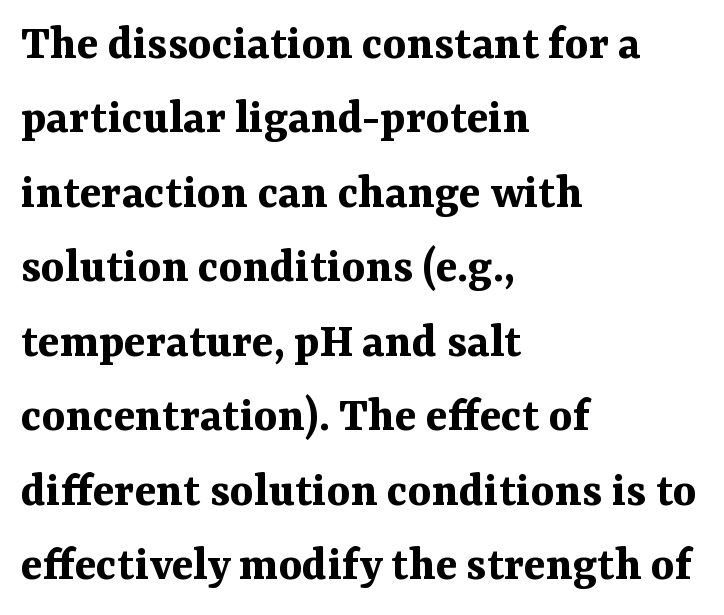
The image shows 50 px bold serif type, upright; set left-aligned, normal line spacing (1.49x), normal letter spacing, not underlined; medium stroke contrast and a medium x-height.
